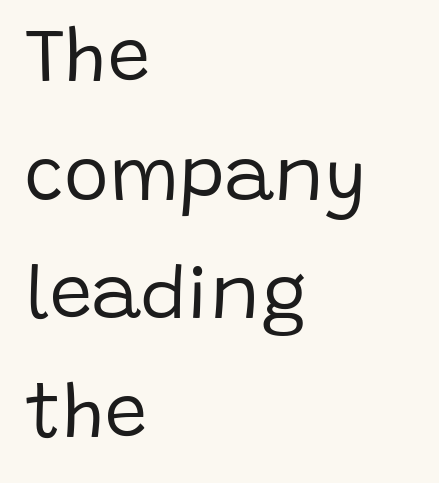
{"serif": "no", "italic": "no", "bold": "no", "weight": "regular", "width": "normal", "stroke_contrast": "low", "x_height": "large", "monospaced": "no", "underline": "no", "align": "left", "line_spacing": "normal", "line_spacing_ratio": 1.56, "letter_spacing": "normal", "letter_spacing_em": 0.0, "glyph_px": 76}
